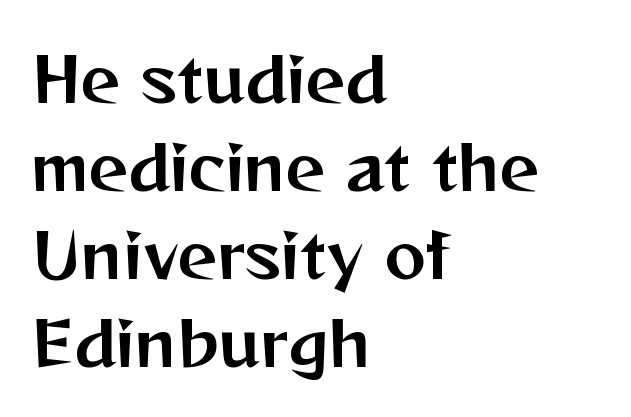
Q: Is the text italic (slanted)? A: No, it is upright.
Q: Is the typeface a serif or a sans-serif typeface? A: Sans-serif.
Q: Is the text underlined? A: No.
Q: How is the paragraph aligned? A: Left-aligned.
Q: Is the spacing between letters normal or unusually wide? A: Normal.
Q: Is the spacing between lines tight, normal or loose? A: Normal.
Q: Width (condensed, normal, or wide)? A: Normal.
Q: Stroke contrast? A: Medium.
Q: x-height? A: Medium.
Q: Monospaced? A: No.
